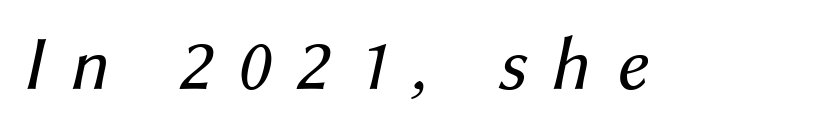
The image shows 77 px regular-weight type, italic (leaning right); set unusually wide letter spacing (+0.32 em), not underlined; medium stroke contrast and a medium x-height.
